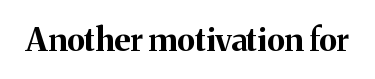
The image shows 32 px bold serif type, upright; set normal letter spacing, not underlined; medium stroke contrast and a medium x-height.
